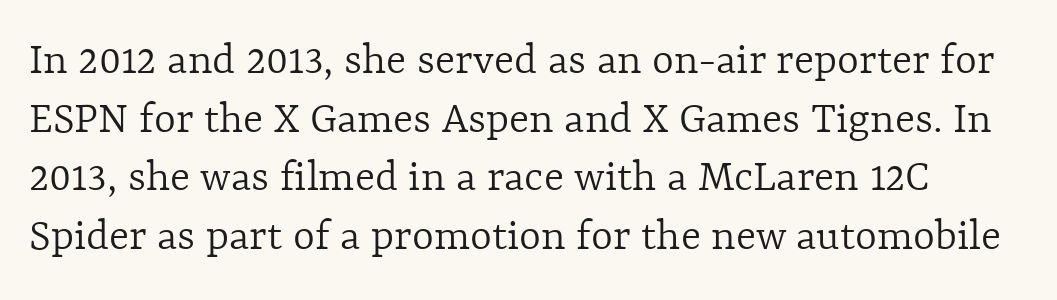
{"italic": "no", "bold": "no", "weight": "light", "width": "normal", "x_height": "medium", "monospaced": "no", "underline": "no", "line_spacing": "normal", "line_spacing_ratio": 1.25, "letter_spacing": "normal", "letter_spacing_em": 0.0, "glyph_px": 47}
